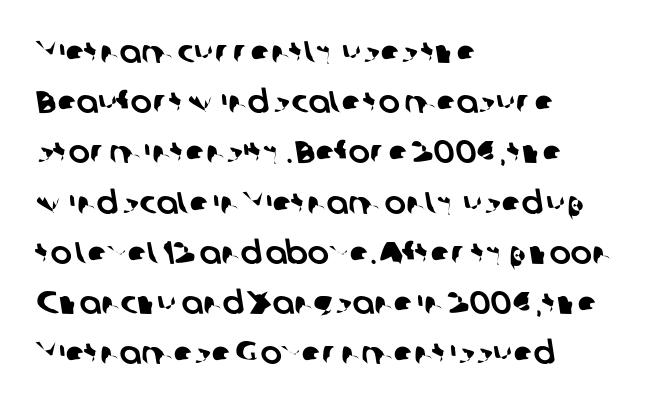
Q: Is the typeface a serif or a sans-serif typeface? A: Sans-serif.
Q: Is the text underlined? A: No.
Q: How is the paragraph aligned? A: Left-aligned.
Q: Is the spacing between letters normal or unusually wide? A: Normal.
Q: Is the spacing between lines tight, normal or loose? A: Normal.
Q: Width (condensed, normal, or wide)? A: Normal.
Q: Stroke contrast? A: Low.
Q: x-height? A: Medium.
Q: Monospaced? A: No.
